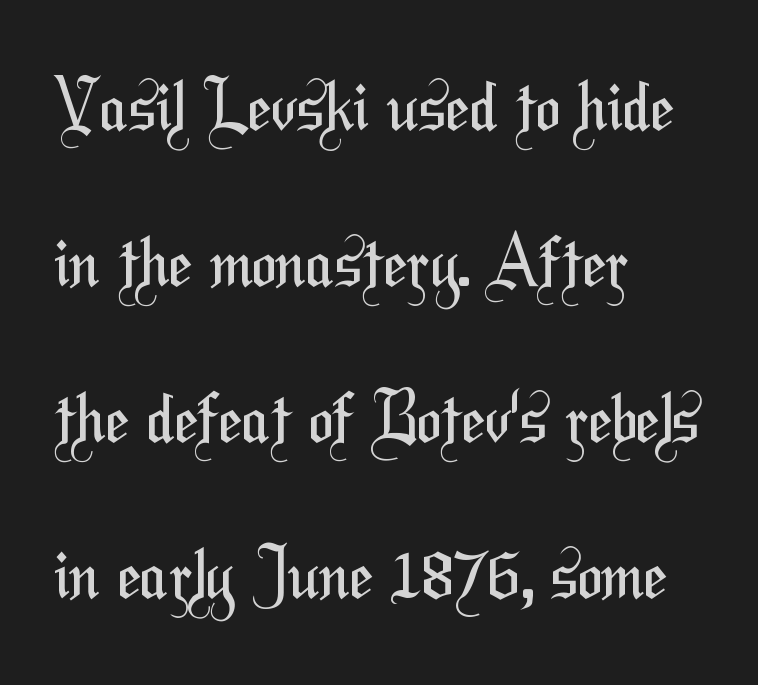
{"serif": "no", "bold": "no", "weight": "regular", "width": "condensed", "stroke_contrast": "medium", "x_height": "medium", "monospaced": "no", "underline": "no", "align": "left", "line_spacing": "loose", "line_spacing_ratio": 2.33, "letter_spacing": "normal", "letter_spacing_em": 0.0, "glyph_px": 67}
